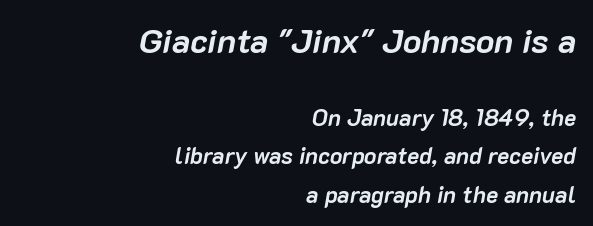
The image shows 34 px semibold type, italic (leaning right); set right-aligned, normal line spacing (1.67x), normal letter spacing, not underlined; the first (top) block is 1.48x larger; low stroke contrast and a medium x-height.
